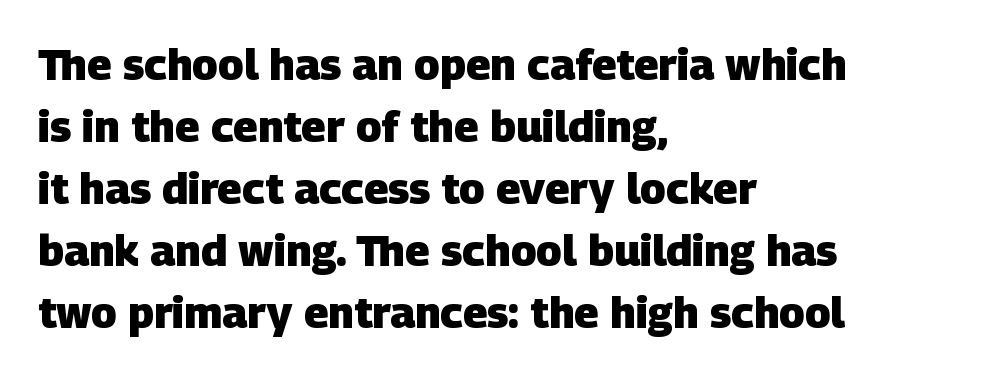
{"serif": "no", "bold": "yes", "weight": "heavy", "width": "normal", "stroke_contrast": "low", "x_height": "large", "monospaced": "no", "underline": "no", "align": "left", "line_spacing": "normal", "line_spacing_ratio": 1.44, "letter_spacing": "normal", "letter_spacing_em": 0.0, "glyph_px": 43}
